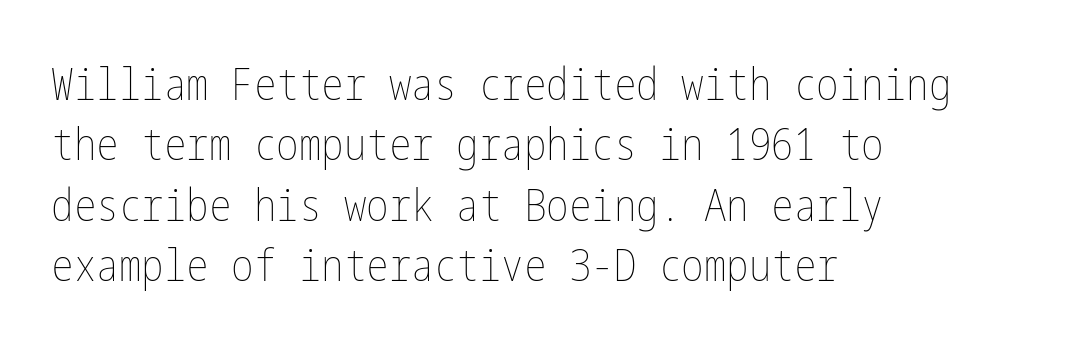
{"italic": "no", "bold": "no", "weight": "thin", "width": "condensed", "stroke_contrast": "low", "x_height": "medium", "underline": "no", "align": "left", "line_spacing": "normal", "line_spacing_ratio": 1.34, "letter_spacing": "normal", "letter_spacing_em": 0.0, "glyph_px": 45}
